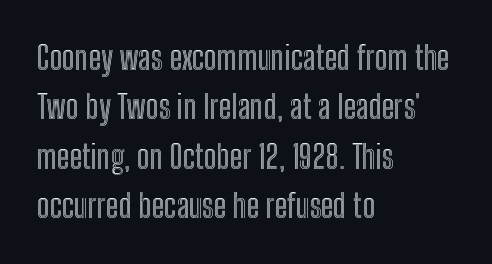
{"italic": "no", "width": "condensed", "x_height": "medium", "monospaced": "no", "underline": "no", "align": "left", "line_spacing": "normal", "line_spacing_ratio": 1.5, "letter_spacing": "normal", "letter_spacing_em": 0.0, "glyph_px": 33}
